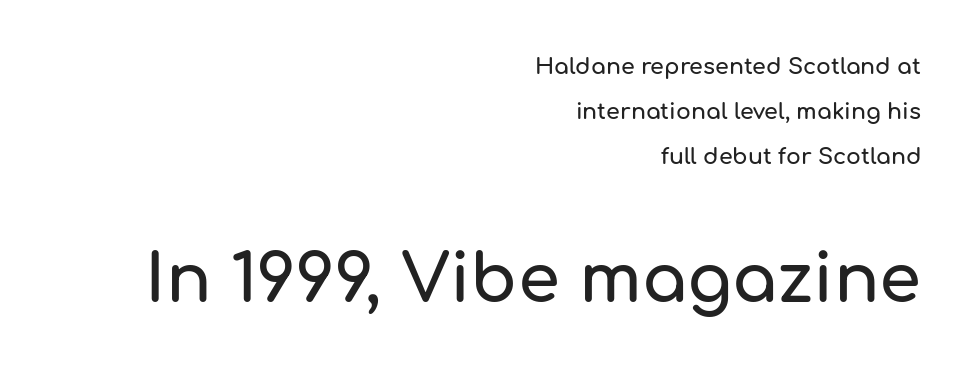
Clear beneath every line of the passage. The line-height multiplier appears high, well above default. Think of a printed novel: that variable character pitch is what you see here. This layout puts the modest block above and the oversized block below. The type is set solid horizontally, with unmodified tracking. The glyphs in this specimen are sans serif.
